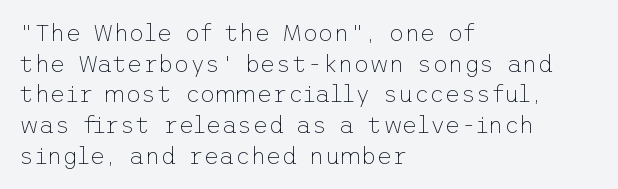
Is the type heavy? It reads as light-to-regular instead. Leftover space on each line is placed entirely after the last word. Characters follow at the spacing the type designer built in. The passage shown stacks its lines at a standard gap.
